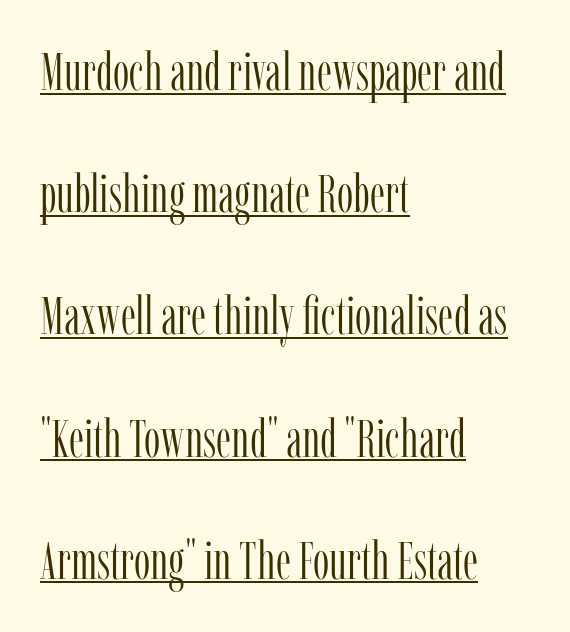
{"serif": "yes", "italic": "no", "bold": "no", "weight": "light", "width": "condensed", "stroke_contrast": "low", "x_height": "medium", "monospaced": "no", "underline": "yes", "align": "left", "line_spacing": "loose", "line_spacing_ratio": 2.35, "letter_spacing": "normal", "letter_spacing_em": 0.0, "glyph_px": 52}
